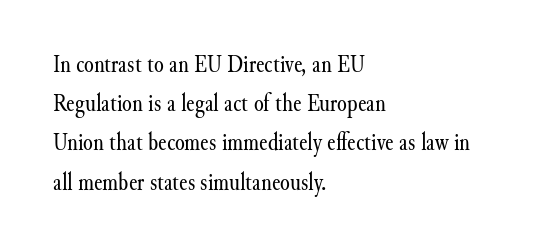
Is this a heavy cut? Hardly; it is regular or lighter. In CSS terms this would be text-align: left. Words appear dense and cohesive because spacing is normal. The gap between lines stays unmarked. Reading down the column, the eye jumps a familiar distance to each next line. This is roman type, the default non-slanted kind.
